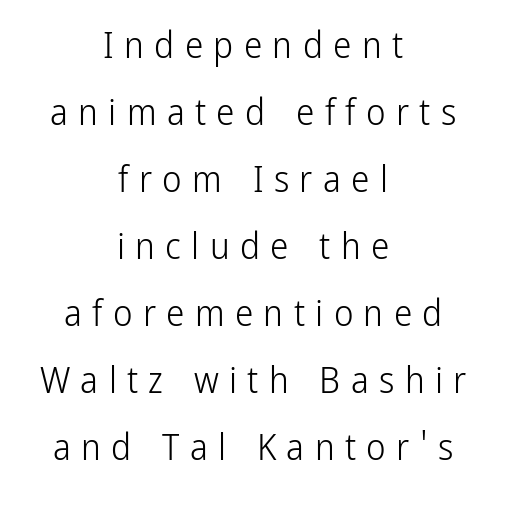
{"serif": "no", "italic": "no", "bold": "no", "weight": "light", "width": "condensed", "stroke_contrast": "low", "x_height": "medium", "monospaced": "no", "underline": "no", "align": "center", "line_spacing_ratio": 1.81, "letter_spacing": "wide", "letter_spacing_em": 0.28, "glyph_px": 37}
